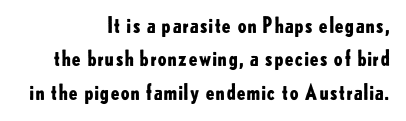
The image shows 21 px bold type, upright; set right-aligned, normal line spacing (1.59x), normal letter spacing, not underlined.
